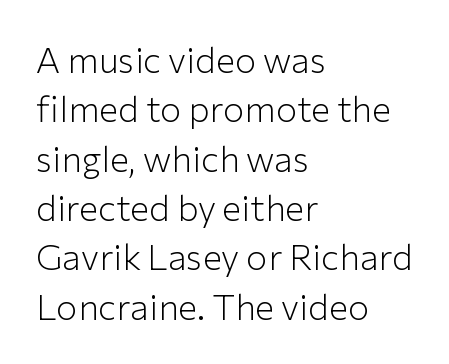
The type sits square on the baseline with zero lean. The glyphs are unaccompanied by any horizontal stroke below them. Summary of weight: not heavy and not bold. Look at the bottom of the vertical strokes: they stop flat, with no serifs. Tracking here is standard; glyphs follow each other at the usual distance.
